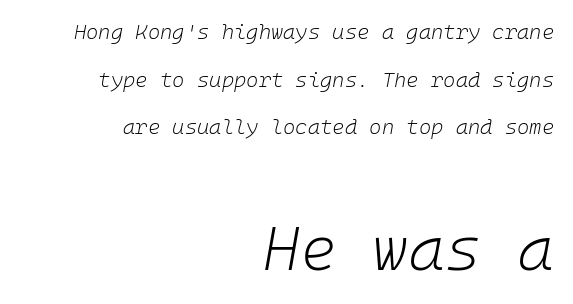
{"italic": "yes", "lean": "right", "slant_degrees": 10, "bold": "no", "weight": "light", "width": "normal", "stroke_contrast": "low", "x_height": "medium", "monospaced": "yes", "underline": "no", "align": "right", "line_spacing": "loose", "line_spacing_ratio": 2.27, "letter_spacing": "normal", "letter_spacing_em": 0.0, "larger_block": "second", "size_ratio": 2.95, "glyph_px": 62}
